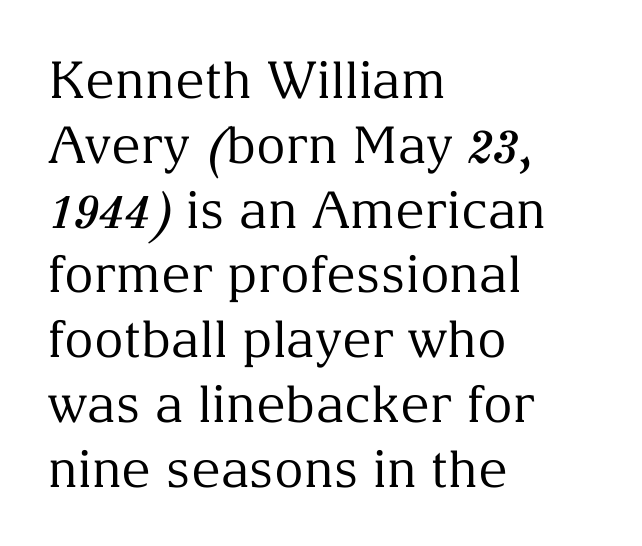
Q: Is the text bold? A: No.
Q: Is the text italic (slanted)? A: No, it is upright.
Q: Is the typeface a serif or a sans-serif typeface? A: Serif.
Q: Is the text underlined? A: No.
Q: How is the paragraph aligned? A: Left-aligned.
Q: Is the spacing between letters normal or unusually wide? A: Normal.
Q: Is the spacing between lines tight, normal or loose? A: Normal.
Q: Width (condensed, normal, or wide)? A: Normal.
Q: Stroke contrast? A: Medium.
Q: x-height? A: Medium.
Q: Monospaced? A: No.
